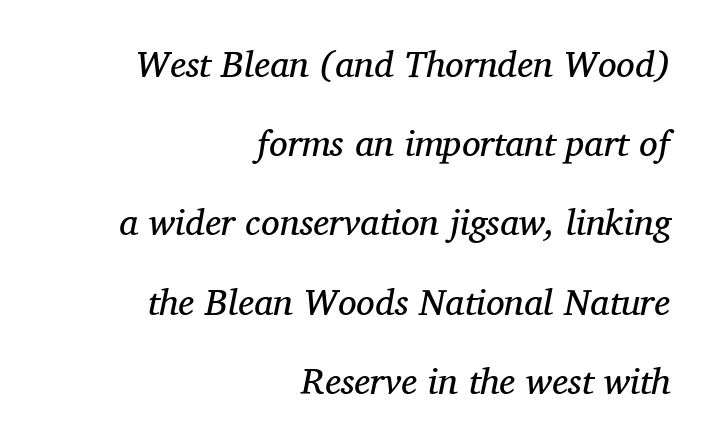
The font family rendered here belongs to the serif group. The passage shown has conventional tracking throughout. The typography opts for an oblique posture over an upright one. This rendering features lettering with no underline.
